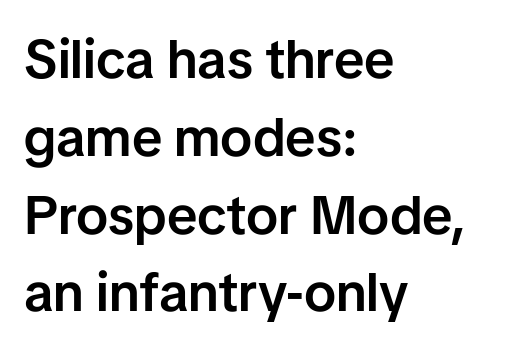
Q: Is the text bold? A: Semi-bold.
Q: Is the text italic (slanted)? A: No, it is upright.
Q: Is the typeface a serif or a sans-serif typeface? A: Sans-serif.
Q: Is the text underlined? A: No.
Q: How is the paragraph aligned? A: Left-aligned.
Q: Is the spacing between letters normal or unusually wide? A: Normal.
Q: Is the spacing between lines tight, normal or loose? A: Normal.
Q: Width (condensed, normal, or wide)? A: Normal.
Q: Stroke contrast? A: Low.
Q: x-height? A: Medium.
Q: Monospaced? A: No.
